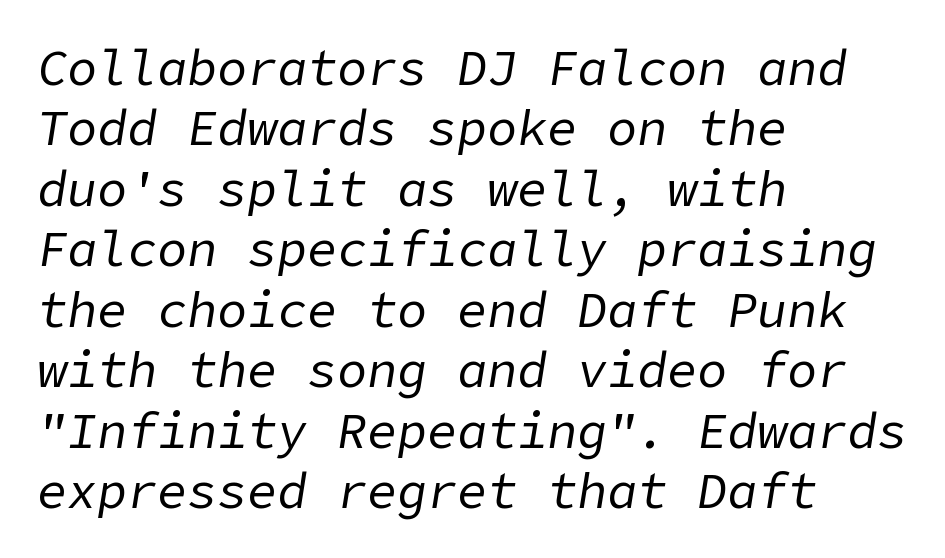
Q: Is the text bold? A: No.
Q: Is the text italic (slanted)? A: Yes, it leans right by about 9 degrees.
Q: Is the text underlined? A: No.
Q: How is the paragraph aligned? A: Left-aligned.
Q: Is the spacing between letters normal or unusually wide? A: Normal.
Q: Width (condensed, normal, or wide)? A: Normal.
Q: Stroke contrast? A: Low.
Q: x-height? A: Medium.
